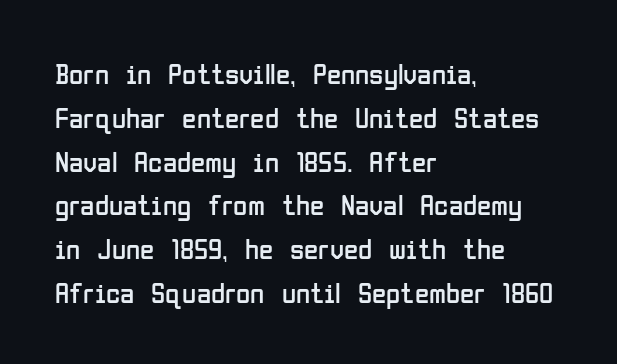
The image shows 29 px regular-weight, condensed sans-serif type, upright; set left-aligned, normal line spacing (1.51x), normal letter spacing, not underlined; low stroke contrast and a medium x-height.
